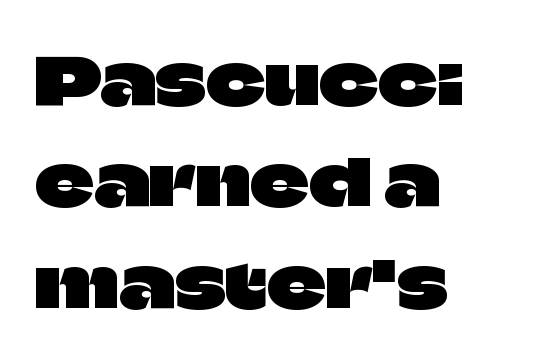
{"serif": "no", "italic": "no", "width": "normal", "stroke_contrast": "low", "x_height": "large", "monospaced": "no", "underline": "no", "align": "left", "line_spacing": "normal", "line_spacing_ratio": 1.56, "letter_spacing": "normal", "letter_spacing_em": 0.0, "glyph_px": 65}
